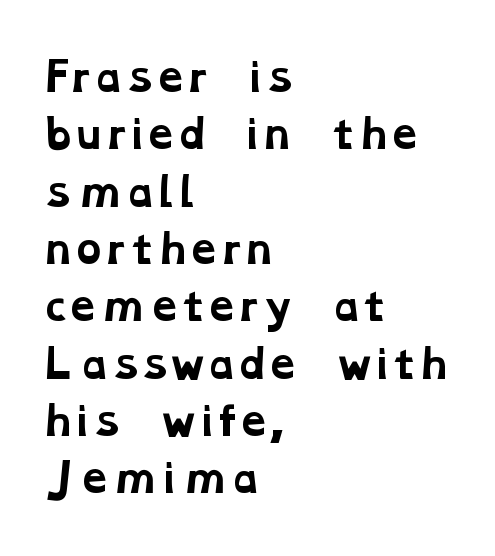
{"serif": "yes", "bold": "yes", "weight": "bold", "width": "wide", "stroke_contrast": "low", "x_height": "medium", "monospaced": "no", "underline": "no", "align": "left", "line_spacing": "normal", "line_spacing_ratio": 1.47, "letter_spacing": "normal", "letter_spacing_em": 0.0, "glyph_px": 39}
